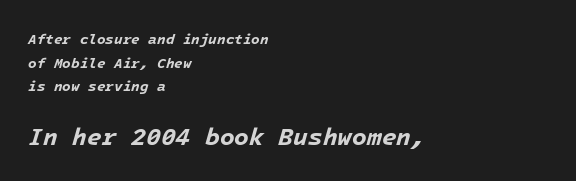
The image shows 24 px bold type, italic (leaning right); set left-aligned, normal line spacing (1.69x), normal letter spacing, not underlined; the second (bottom) block is 1.71x larger.
